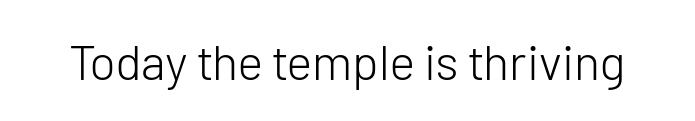
Q: Is the text bold? A: No.
Q: Is the text italic (slanted)? A: No, it is upright.
Q: Is the typeface a serif or a sans-serif typeface? A: Sans-serif.
Q: Is the text underlined? A: No.
Q: Is the spacing between letters normal or unusually wide? A: Normal.
Q: Width (condensed, normal, or wide)? A: Normal.
Q: Stroke contrast? A: Low.
Q: x-height? A: Medium.
Q: Monospaced? A: No.
